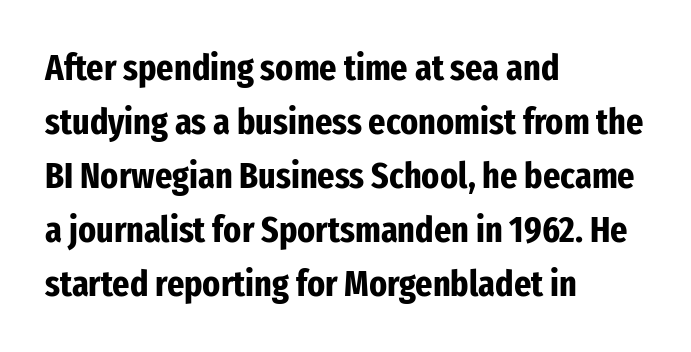
Q: Is the text bold? A: Yes.
Q: Is the text italic (slanted)? A: No, it is upright.
Q: Is the typeface a serif or a sans-serif typeface? A: Sans-serif.
Q: Is the text underlined? A: No.
Q: How is the paragraph aligned? A: Left-aligned.
Q: Is the spacing between letters normal or unusually wide? A: Normal.
Q: Is the spacing between lines tight, normal or loose? A: Normal.
Q: Width (condensed, normal, or wide)? A: Condensed.
Q: Stroke contrast? A: Low.
Q: x-height? A: Medium.
Q: Monospaced? A: No.
